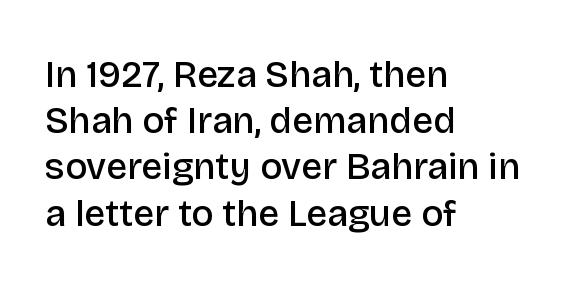
Q: Is the text bold? A: Semi-bold.
Q: Is the text italic (slanted)? A: No, it is upright.
Q: Is the typeface a serif or a sans-serif typeface? A: Sans-serif.
Q: Is the text underlined? A: No.
Q: How is the paragraph aligned? A: Left-aligned.
Q: Is the spacing between letters normal or unusually wide? A: Normal.
Q: Is the spacing between lines tight, normal or loose? A: Normal.
Q: Width (condensed, normal, or wide)? A: Normal.
Q: Stroke contrast? A: Low.
Q: x-height? A: Large.
Q: Monospaced? A: No.
